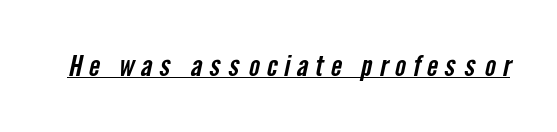
{"serif": "no", "width": "condensed", "stroke_contrast": "low", "x_height": "medium", "monospaced": "no", "underline": "yes", "letter_spacing": "wide", "letter_spacing_em": 0.24, "glyph_px": 29}
